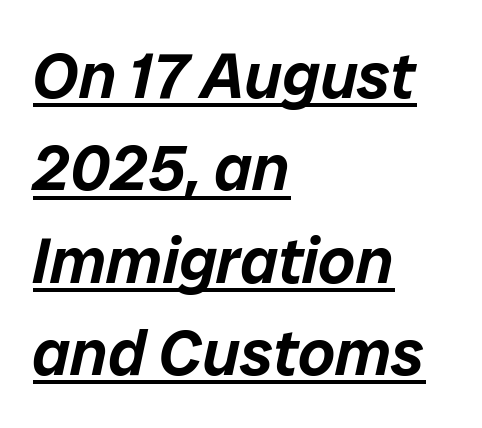
Q: Is the text italic (slanted)? A: Yes, it leans right by about 12 degrees.
Q: Is the text underlined? A: Yes.
Q: How is the paragraph aligned? A: Left-aligned.
Q: Is the spacing between letters normal or unusually wide? A: Normal.
Q: Is the spacing between lines tight, normal or loose? A: Normal.
Q: Width (condensed, normal, or wide)? A: Normal.
Q: Stroke contrast? A: Low.
Q: x-height? A: Medium.
Q: Monospaced? A: No.
